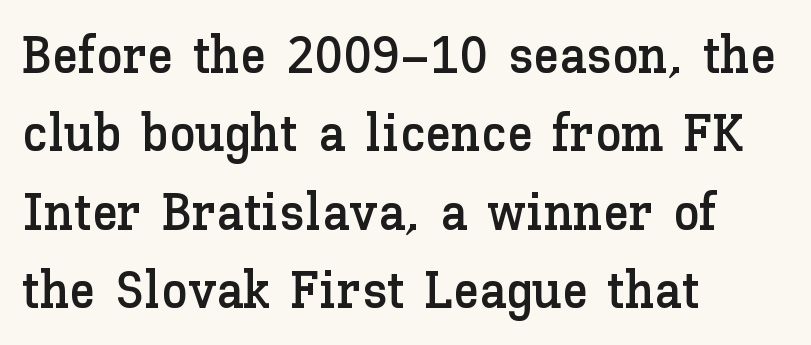
{"italic": "no", "width": "normal", "stroke_contrast": "low", "x_height": "medium", "monospaced": "no", "underline": "no", "align": "left", "line_spacing": "normal", "line_spacing_ratio": 1.48, "letter_spacing": "normal", "letter_spacing_em": 0.0, "glyph_px": 53}
